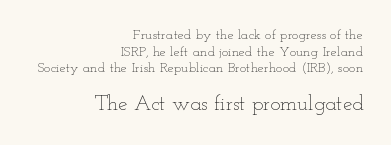
Each row of text sits above clean, open space. The type sits square on the baseline with zero lean. No chunkiness to these letters — they're not bold. Caption: standard tracking, unaltered.
